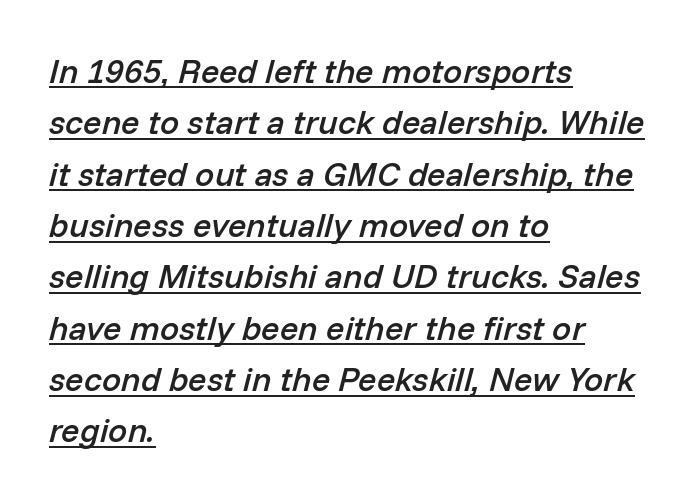
Varying glyph widths throughout — classic text-font behaviour. Emphasis by weight is partial: semibold. Notice how the passage keeps a crisp vertical edge on the left only. The passage shown leans; its letterforms are oblique.
